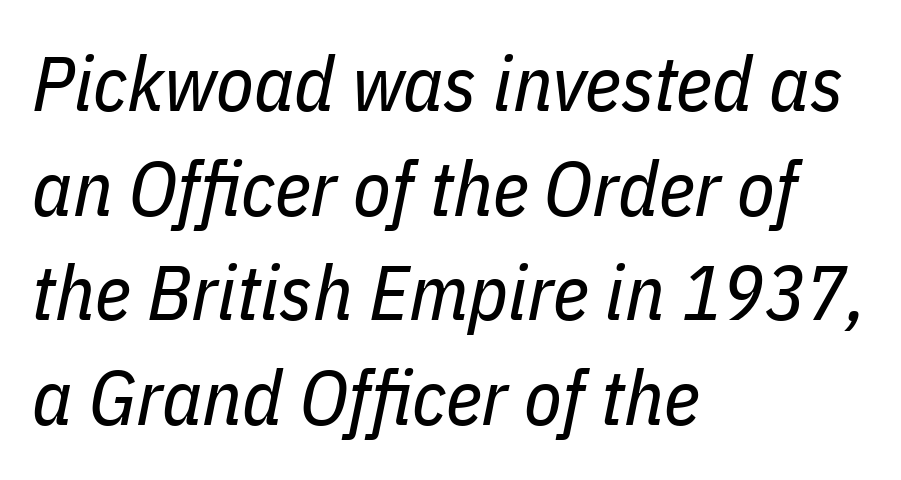
Q: Is the text bold? A: No.
Q: Is the text italic (slanted)? A: Yes, it leans right by about 11 degrees.
Q: Is the text underlined? A: No.
Q: How is the paragraph aligned? A: Left-aligned.
Q: Is the spacing between letters normal or unusually wide? A: Normal.
Q: Is the spacing between lines tight, normal or loose? A: Normal.
Q: Width (condensed, normal, or wide)? A: Condensed.
Q: Stroke contrast? A: Low.
Q: x-height? A: Medium.
Q: Monospaced? A: No.
